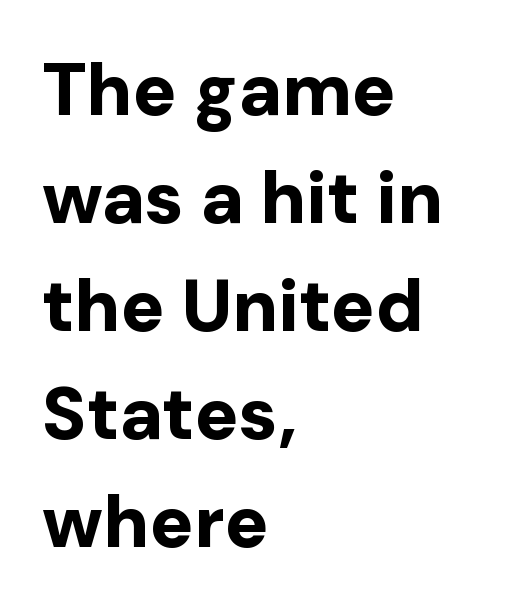
Students, note that the glyphs here touch the page at normal intervals. The vertical gap from one line to the next is medium. In terms of posture, this sample is upright. Plain, unruled lines of type. The typesetter chose a ragged-right arrangement here.
